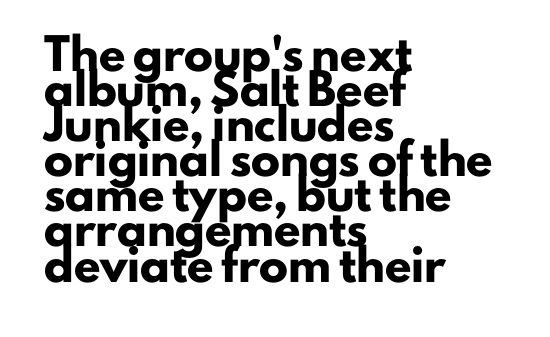
Note the varied advance widths — an 'i' is clearly narrower than an 'm'. The area under the type is left untouched. Look at the tracking — it's just the regular setting, nothing added. Rendered with straight, roman letterforms.
